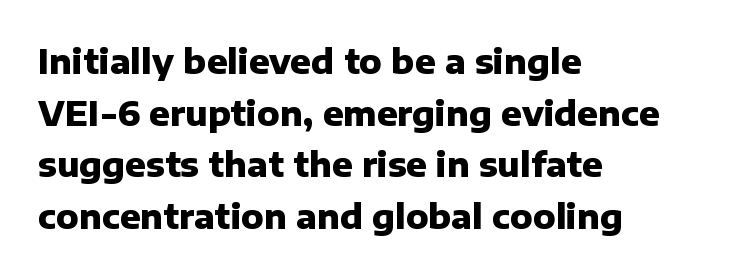
{"serif": "no", "italic": "no", "bold": "yes", "weight": "heavy", "width": "normal", "stroke_contrast": "low", "x_height": "medium", "monospaced": "no", "underline": "no", "align": "left", "line_spacing": "normal", "line_spacing_ratio": 1.52, "letter_spacing": "normal", "letter_spacing_em": 0.0, "glyph_px": 34}
